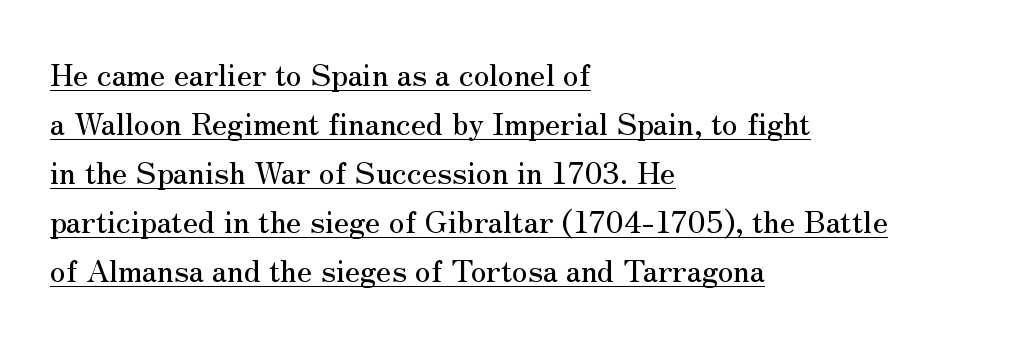
{"serif": "yes", "italic": "no", "width": "normal", "stroke_contrast": "medium", "x_height": "small", "monospaced": "no", "underline": "yes", "align": "left", "line_spacing": "normal", "line_spacing_ratio": 1.58, "letter_spacing": "normal", "letter_spacing_em": 0.0, "glyph_px": 31}
